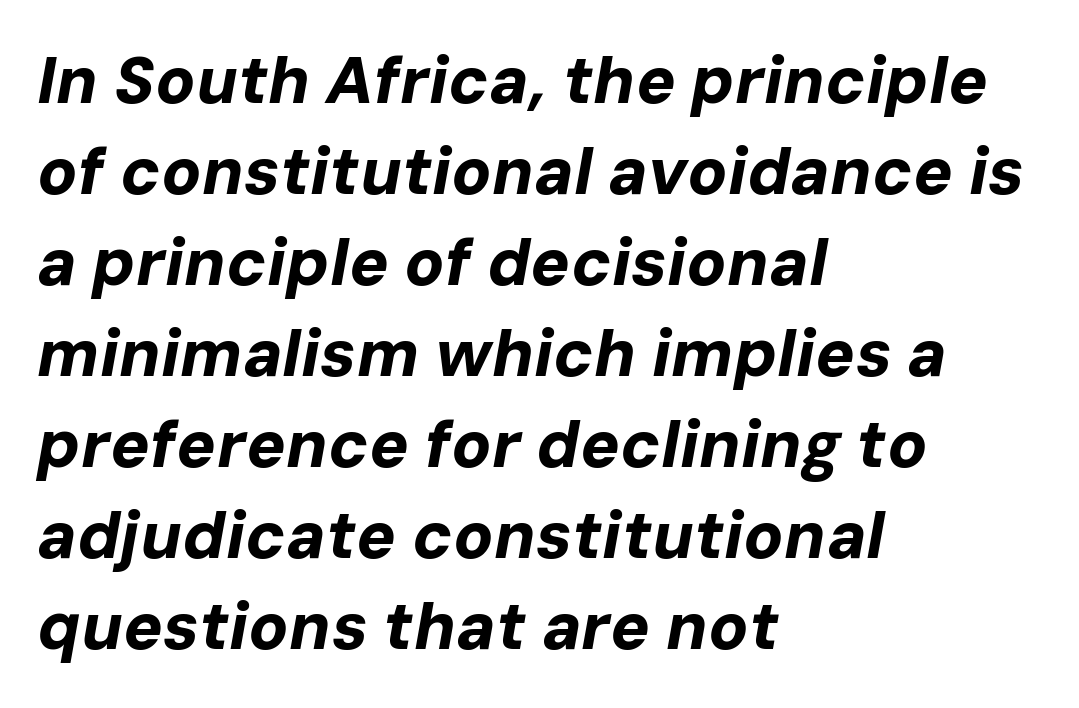
{"italic": "yes", "lean": "right", "slant_degrees": 10, "bold": "yes", "weight": "bold", "width": "normal", "stroke_contrast": "low", "x_height": "medium", "monospaced": "no", "underline": "no", "align": "left", "line_spacing": "normal", "line_spacing_ratio": 1.38, "letter_spacing": "normal", "letter_spacing_em": 0.0, "glyph_px": 66}
